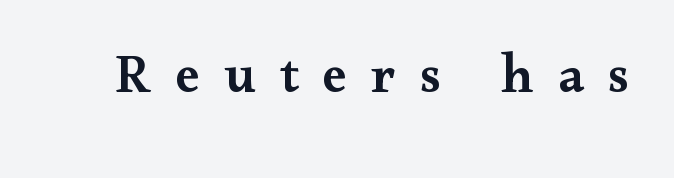
Q: Is the text bold? A: Semi-bold.
Q: Is the text italic (slanted)? A: No, it is upright.
Q: Is the typeface a serif or a sans-serif typeface? A: Serif.
Q: Is the text underlined? A: No.
Q: Is the spacing between letters normal or unusually wide? A: Unusually wide.
Q: Width (condensed, normal, or wide)? A: Wide.
Q: Stroke contrast? A: Medium.
Q: x-height? A: Small.
Q: Monospaced? A: No.
